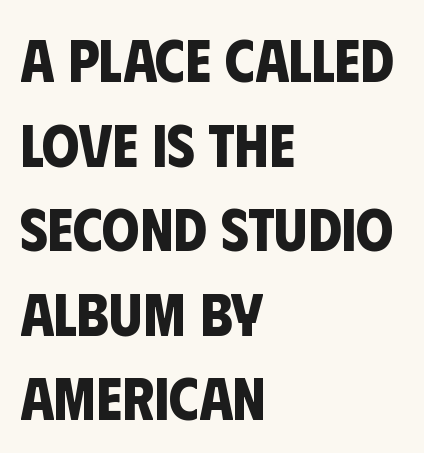
The image shows 60 px bold, condensed sans-serif type; set left-aligned, normal line spacing (1.41x), normal letter spacing, not underlined; low stroke contrast and a large x-height.
